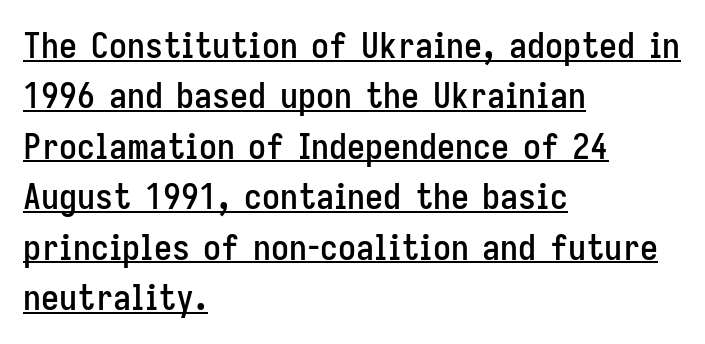
The image shows 36 px condensed sans-serif type, upright; set left-aligned, normal line spacing (1.4x), normal letter spacing, underlined; low stroke contrast and a medium x-height.
